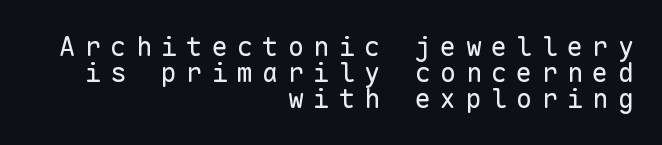
The image shows 27 px text type, upright; set right-aligned, tight line spacing (0.96x), unusually wide letter spacing (+0.34 em), not underlined.
